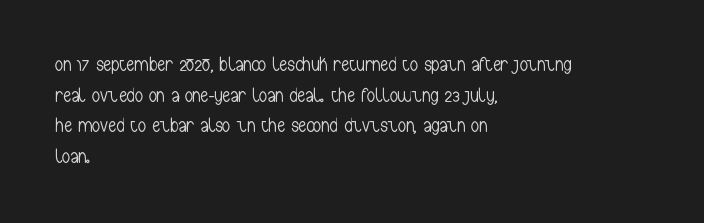
If you drew a line through each stem, it would be perfectly vertical. Students, observe: this is what conventionally led text looks like. Alignment: flush left. Decoration check: the copy has no underline.
